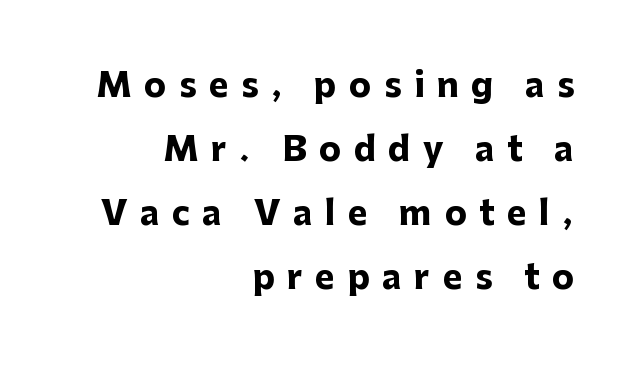
{"serif": "no", "italic": "no", "bold": "yes", "weight": "heavy", "width": "normal", "stroke_contrast": "low", "x_height": "medium", "monospaced": "no", "underline": "no", "align": "right", "line_spacing": "loose", "line_spacing_ratio": 1.94, "letter_spacing": "wide", "letter_spacing_em": 0.38, "glyph_px": 33}
